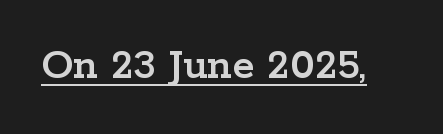
{"serif": "yes", "italic": "no", "width": "wide", "stroke_contrast": "low", "x_height": "medium", "monospaced": "no", "underline": "yes", "letter_spacing": "normal", "letter_spacing_em": 0.0, "glyph_px": 45}
